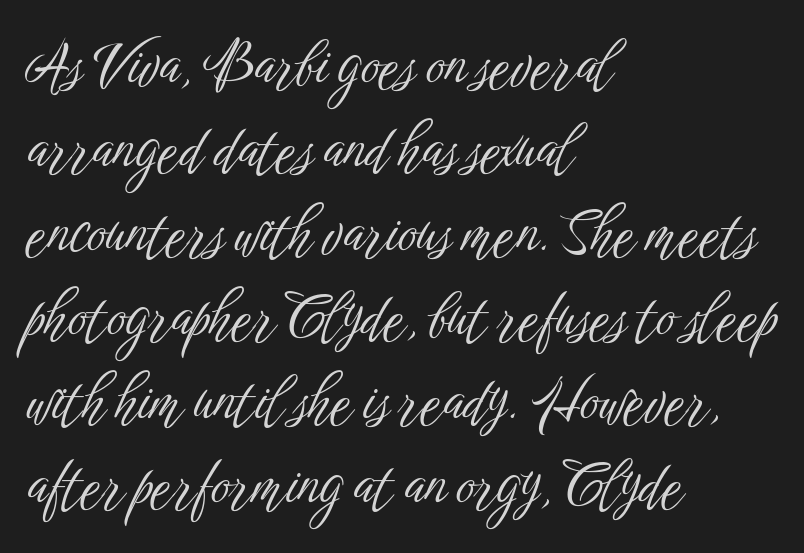
The image shows 58 px light, condensed sans-serif type; set left-aligned, normal line spacing (1.45x), normal letter spacing, not underlined; low stroke contrast and a medium x-height.
